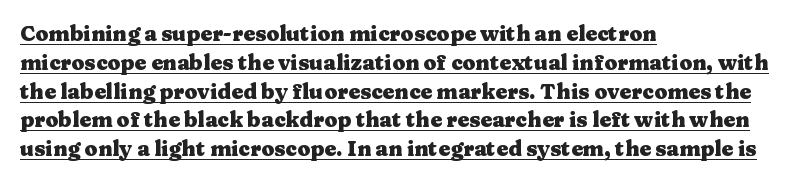
Does the leading feel generous? No, just average. The face used here has the dense, thick strokes of a bold. The rendering keeps characters at their native spacing. Characters remain perfectly vertical along every line. The passage is arranged the way most books set body copy — flush left.
